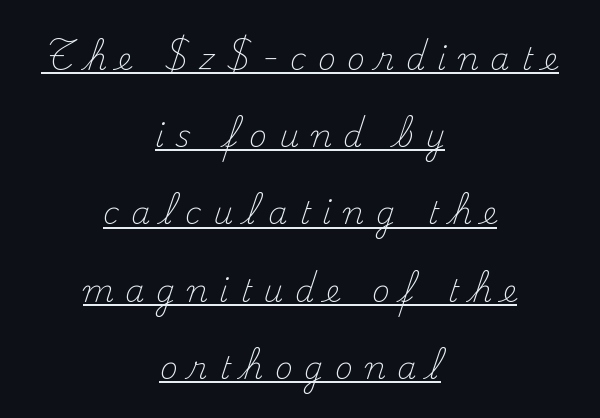
Q: Is the text bold? A: No.
Q: Is the text italic (slanted)? A: Yes.
Q: Is the typeface a serif or a sans-serif typeface? A: Serif.
Q: Is the text underlined? A: Yes.
Q: How is the paragraph aligned? A: Centered.
Q: Is the spacing between letters normal or unusually wide? A: Unusually wide.
Q: Is the spacing between lines tight, normal or loose? A: Loose.
Q: Width (condensed, normal, or wide)? A: Normal.
Q: Stroke contrast? A: Medium.
Q: x-height? A: Small.
Q: Monospaced? A: No.
